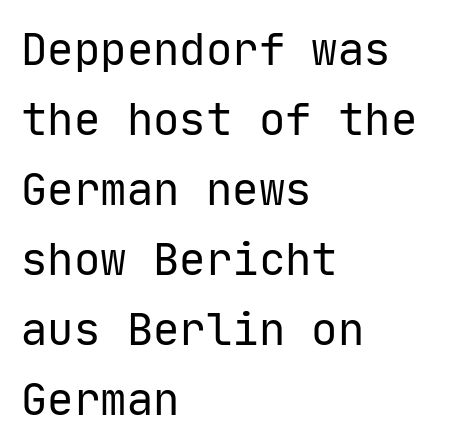
The image shows 44 px regular-weight sans-serif type, upright, monospaced; set left-aligned, normal line spacing (1.59x), normal letter spacing, not underlined; low stroke contrast and a medium x-height.
